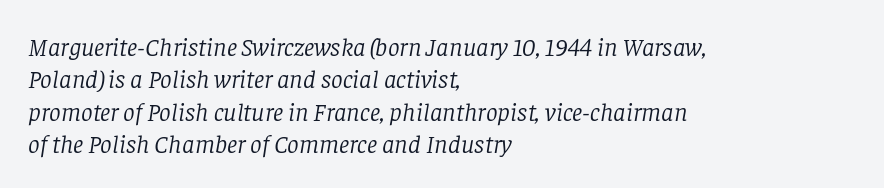
{"italic": "yes", "lean": "right", "slant_degrees": 8, "bold": "no", "underline": "no", "align": "left", "line_spacing": "normal", "line_spacing_ratio": 1.25, "letter_spacing": "normal", "letter_spacing_em": 0.0, "glyph_px": 26}
